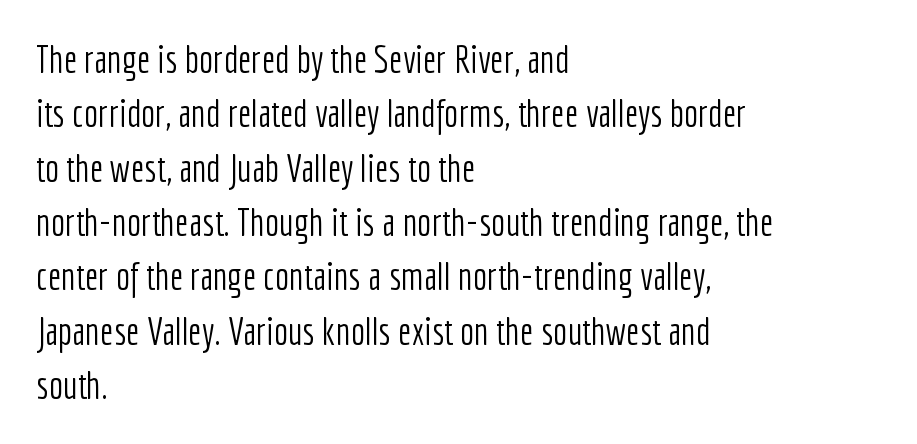
{"serif": "no", "italic": "no", "bold": "no", "weight": "light", "width": "condensed", "stroke_contrast": "low", "x_height": "medium", "monospaced": "no", "underline": "no", "align": "left", "line_spacing": "normal", "line_spacing_ratio": 1.43, "letter_spacing": "normal", "letter_spacing_em": 0.0, "glyph_px": 38}
